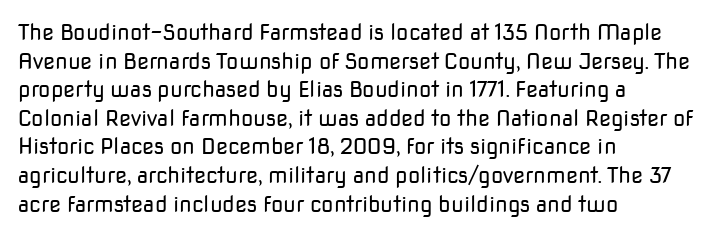
Q: Is the text bold? A: No.
Q: Is the text italic (slanted)? A: No, it is upright.
Q: Is the text underlined? A: No.
Q: How is the paragraph aligned? A: Left-aligned.
Q: Is the spacing between letters normal or unusually wide? A: Normal.
Q: Is the spacing between lines tight, normal or loose? A: Normal.
